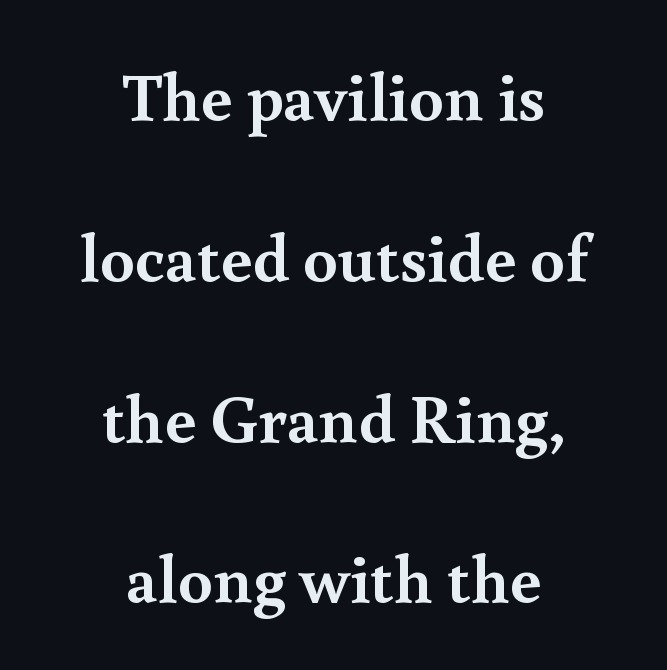
The image shows 69 px semibold serif type, upright; set centered, loose line spacing (2.33x), normal letter spacing, not underlined; a small x-height.
